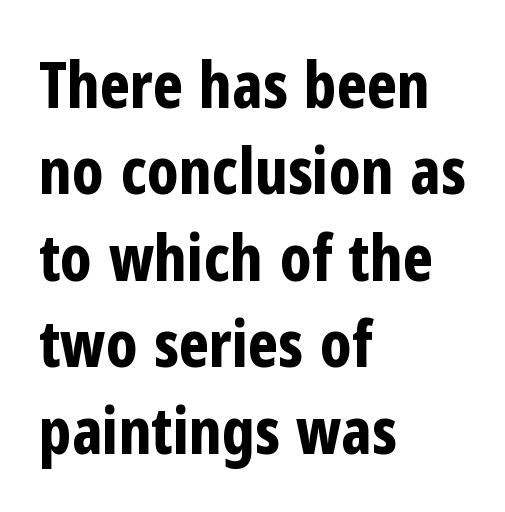
{"serif": "no", "italic": "no", "bold": "yes", "weight": "bold", "width": "condensed", "stroke_contrast": "low", "x_height": "medium", "monospaced": "no", "underline": "no", "align": "left", "line_spacing": "normal", "line_spacing_ratio": 1.35, "letter_spacing": "normal", "letter_spacing_em": 0.0, "glyph_px": 64}
